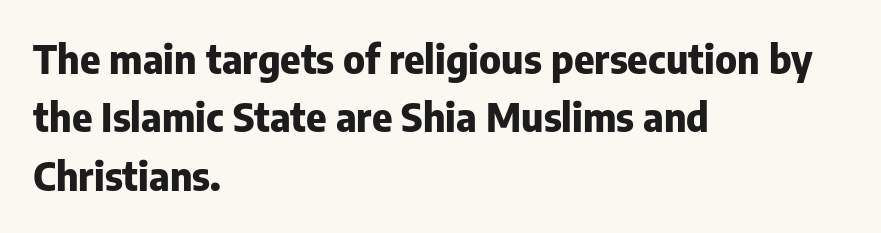
{"serif": "no", "italic": "no", "bold": "yes", "weight": "heavy", "width": "normal", "stroke_contrast": "low", "x_height": "medium", "monospaced": "no", "underline": "no", "align": "left", "line_spacing": "normal", "line_spacing_ratio": 1.5, "letter_spacing": "normal", "letter_spacing_em": 0.0, "glyph_px": 39}
